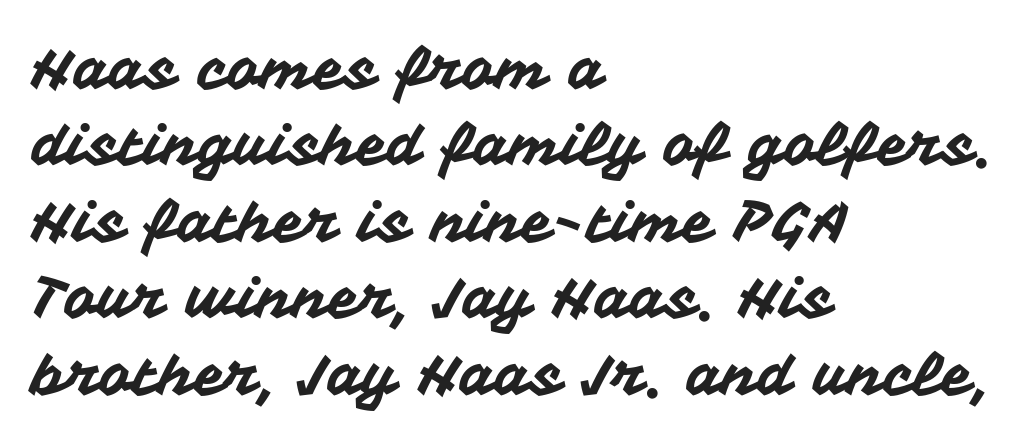
Q: Is the text italic (slanted)? A: Yes.
Q: Is the typeface a serif or a sans-serif typeface? A: Sans-serif.
Q: Is the text underlined? A: No.
Q: How is the paragraph aligned? A: Left-aligned.
Q: Is the spacing between letters normal or unusually wide? A: Normal.
Q: Is the spacing between lines tight, normal or loose? A: Normal.
Q: Width (condensed, normal, or wide)? A: Normal.
Q: Stroke contrast? A: Medium.
Q: x-height? A: Medium.
Q: Monospaced? A: No.
